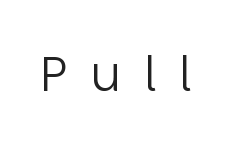
The image shows 48 px regular-weight sans-serif type, upright; set unusually wide letter spacing (+0.48 em), not underlined; low stroke contrast and a large x-height.
